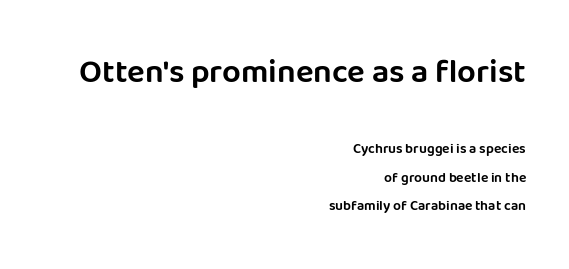
{"serif": "no", "italic": "no", "width": "normal", "stroke_contrast": "low", "x_height": "large", "monospaced": "no", "underline": "no", "align": "right", "line_spacing": "loose", "line_spacing_ratio": 2.03, "letter_spacing": "normal", "letter_spacing_em": 0.0, "larger_block": "first", "size_ratio": 2.36, "glyph_px": 33}
